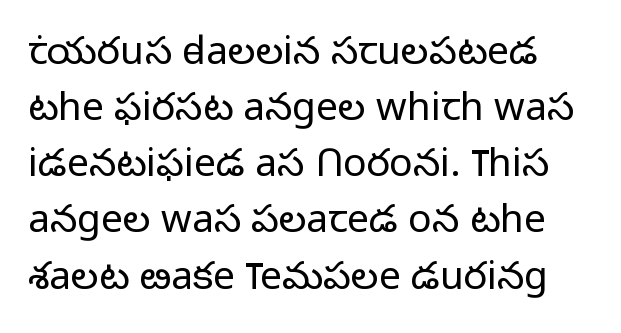
Posture: vertical. Typographically, this falls in the sans-serif category. This sample keeps an unexceptional amount of space between lines. No word sits above an underline. You could call the tracking neutral — neither tight nor loose.
